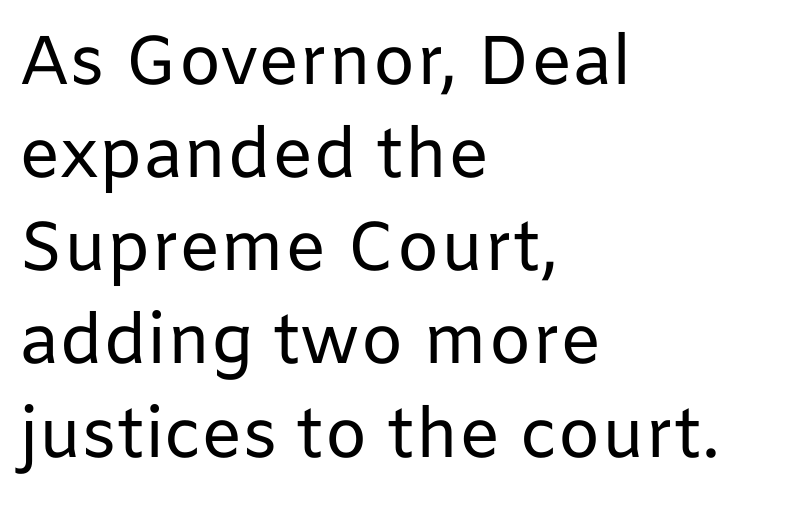
Q: Is the text bold? A: No.
Q: Is the text italic (slanted)? A: No, it is upright.
Q: Is the typeface a serif or a sans-serif typeface? A: Sans-serif.
Q: Is the text underlined? A: No.
Q: How is the paragraph aligned? A: Left-aligned.
Q: Is the spacing between letters normal or unusually wide? A: Normal.
Q: Is the spacing between lines tight, normal or loose? A: Normal.
Q: Width (condensed, normal, or wide)? A: Normal.
Q: Stroke contrast? A: Low.
Q: x-height? A: Medium.
Q: Monospaced? A: No.
